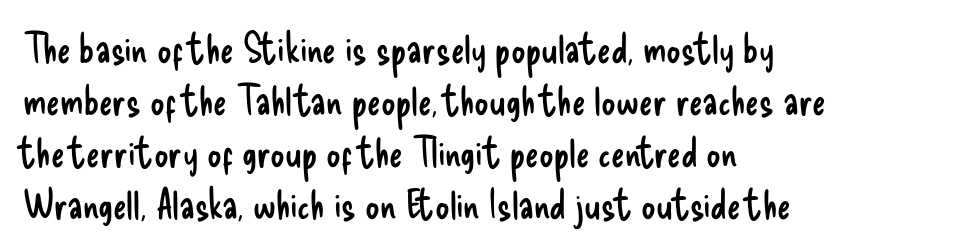
Ascenders rise straight up at ninety degrees. Regarding leading, the lines here are spaced in the standard way. Weight class: somewhere from thin through regular. The rendering keeps characters at their native spacing. The rendering uses natural spacing where letterforms have individual widths. Notice how the passage keeps a crisp vertical edge on the left only.
